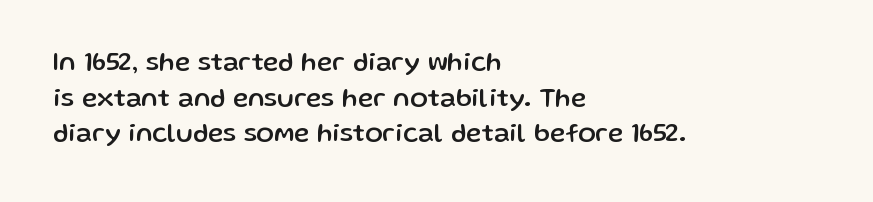
Q: Is the text italic (slanted)? A: No, it is upright.
Q: Is the text underlined? A: No.
Q: How is the paragraph aligned? A: Left-aligned.
Q: Is the spacing between letters normal or unusually wide? A: Normal.
Q: Is the spacing between lines tight, normal or loose? A: Normal.
